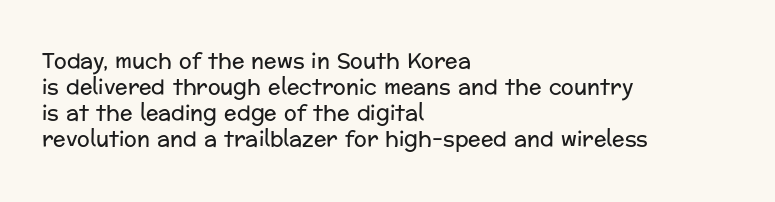
The image shows 21 px text type, upright; set left-aligned, line spacing 1.24x, normal letter spacing, not underlined.
